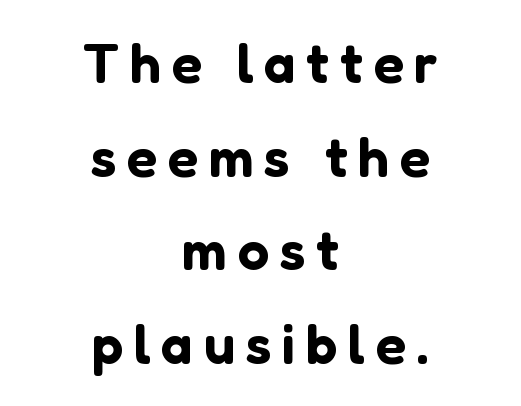
Q: Is the text italic (slanted)? A: No, it is upright.
Q: Is the typeface a serif or a sans-serif typeface? A: Sans-serif.
Q: Is the text underlined? A: No.
Q: How is the paragraph aligned? A: Centered.
Q: Is the spacing between lines tight, normal or loose? A: Normal.
Q: Width (condensed, normal, or wide)? A: Normal.
Q: Stroke contrast? A: Low.
Q: x-height? A: Medium.
Q: Monospaced? A: No.
